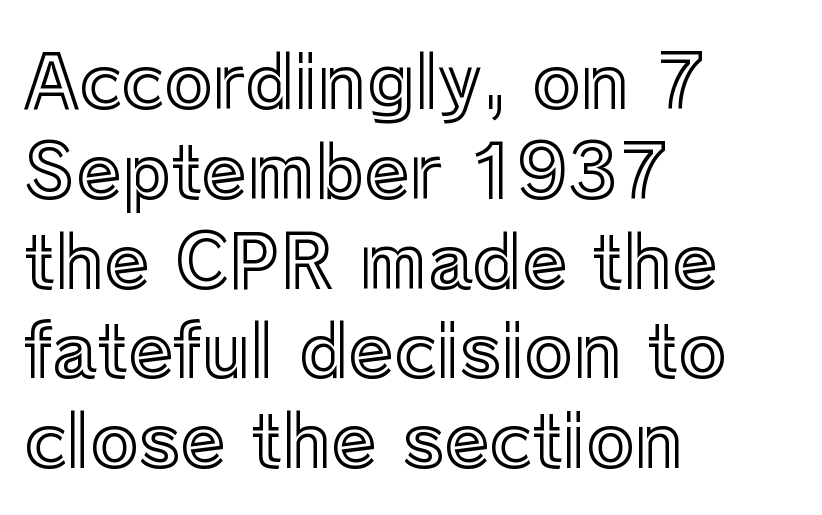
{"italic": "no", "width": "normal", "x_height": "medium", "monospaced": "no", "underline": "no", "align": "left", "line_spacing_ratio": 1.23, "letter_spacing": "normal", "letter_spacing_em": 0.0, "glyph_px": 73}
